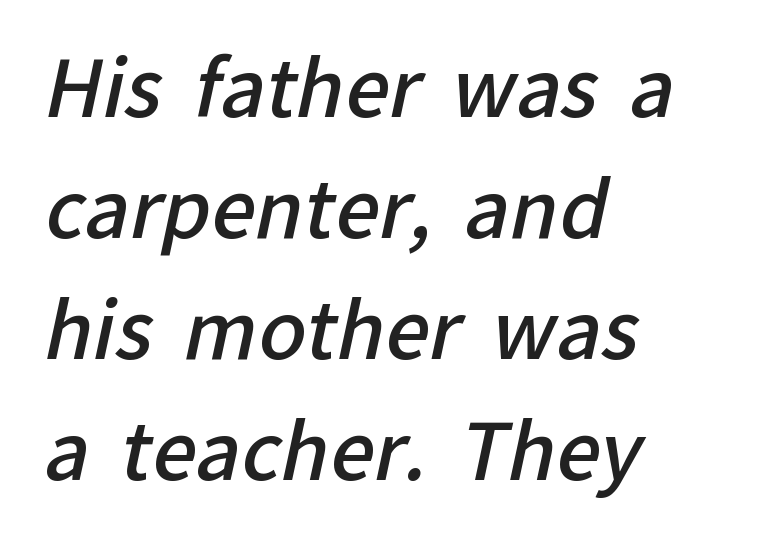
{"serif": "no", "bold": "semi", "weight": "semibold", "width": "normal", "stroke_contrast": "low", "x_height": "medium", "monospaced": "no", "underline": "no", "align": "left", "line_spacing": "normal", "line_spacing_ratio": 1.55, "letter_spacing": "normal", "letter_spacing_em": 0.0, "glyph_px": 78}
